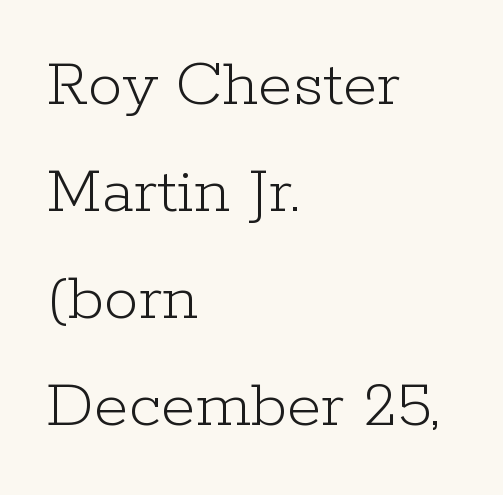
The image shows 70 px light serif type, upright; set left-aligned, normal line spacing (1.53x), normal letter spacing, not underlined; low stroke contrast and a medium x-height.
